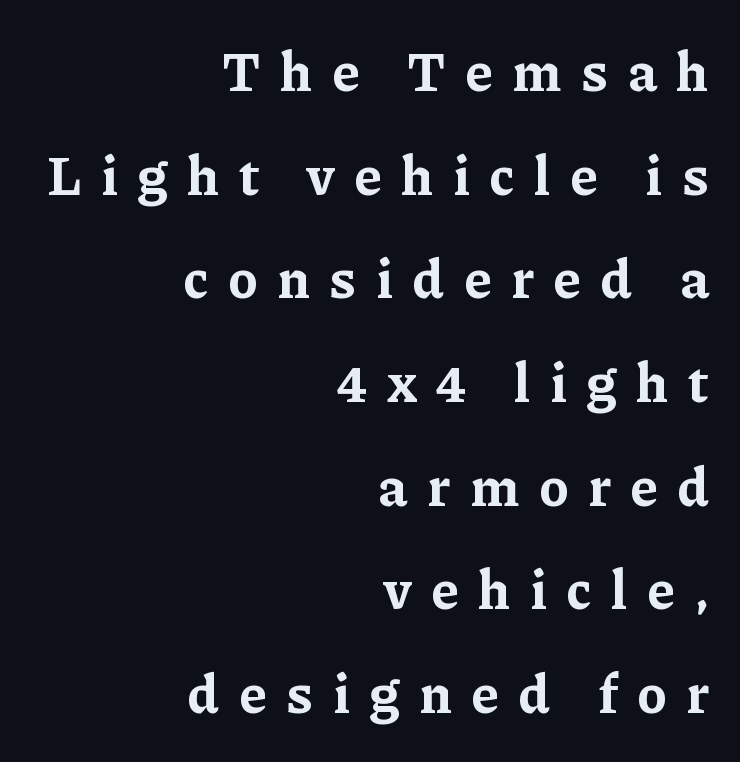
These lines are composed in type with serifs. Teacher's note: observe the even right margin — that is flush-right alignment. You'd pick this weight for a headline — it's a proper bold. Honestly, there is no underline to notice here at all. Honestly, the letter spacing is so wide it's the main thing you notice.
